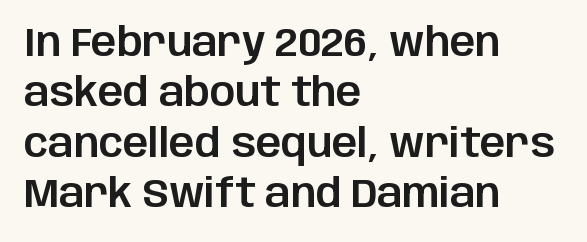
Q: Is the text italic (slanted)? A: No, it is upright.
Q: Is the typeface a serif or a sans-serif typeface? A: Sans-serif.
Q: Is the text underlined? A: No.
Q: How is the paragraph aligned? A: Left-aligned.
Q: Is the spacing between letters normal or unusually wide? A: Normal.
Q: Is the spacing between lines tight, normal or loose? A: Normal.
Q: Width (condensed, normal, or wide)? A: Normal.
Q: Stroke contrast? A: Low.
Q: x-height? A: Large.
Q: Monospaced? A: No.
